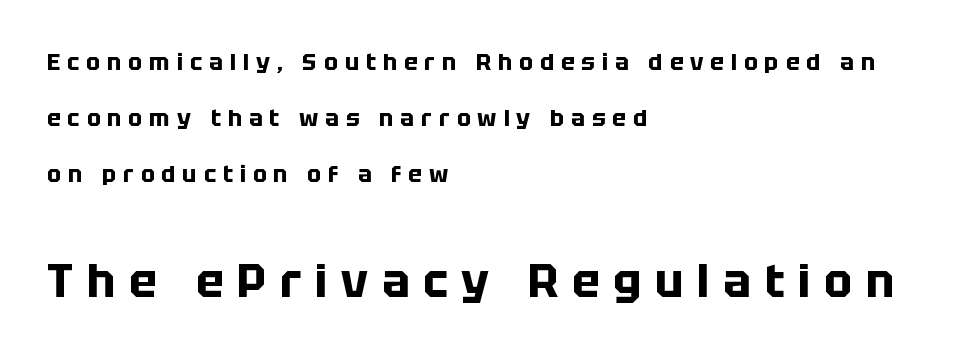
You get the small type first, then a jump to larger type. The lines are quadded left. The rendering uses a bold face; every stroke is thick and dark. Spacing verdict: proportional, widths tailored to each character.
